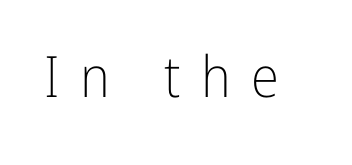
Each letter keeps its own natural width here, so spacing adapts to shape. The characters are drawn with everyday or finer stroke widths. The foot of each line stays bare and open. The type sits square on the baseline with zero lean.
